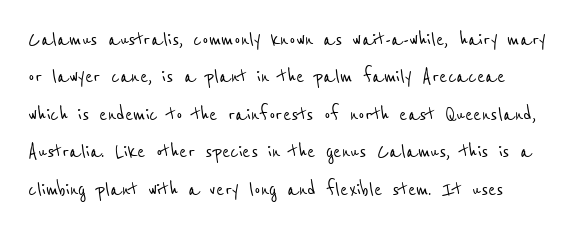
Glance below the letters and you will spot only blank space. Each word holds together tightly as a unit, with standard inter-letter gaps. These lines sit exactly where default settings would place them.
